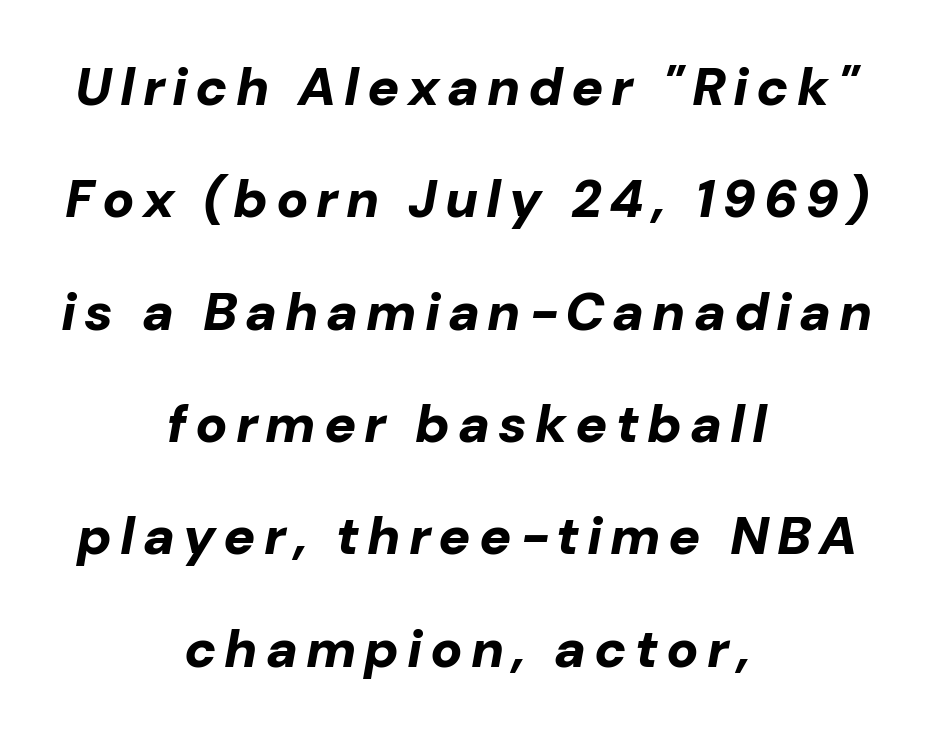
The image shows 53 px bold type, italic (leaning right); set centered, loose line spacing (2.12x), not underlined; low stroke contrast and a medium x-height.
